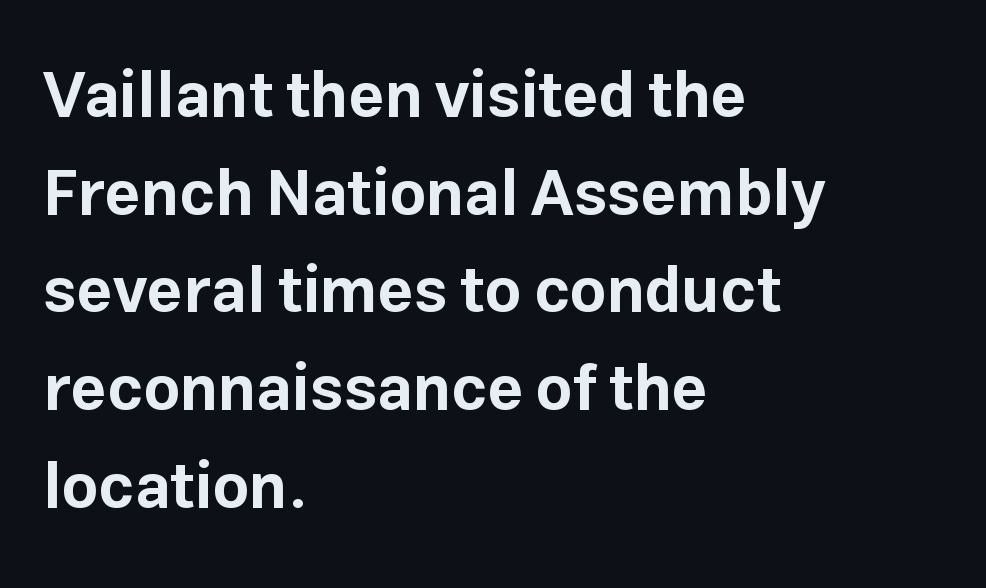
{"serif": "no", "italic": "no", "bold": "yes", "weight": "bold", "width": "normal", "stroke_contrast": "low", "x_height": "medium", "monospaced": "no", "underline": "no", "align": "left", "line_spacing": "normal", "line_spacing_ratio": 1.55, "letter_spacing": "normal", "letter_spacing_em": 0.0, "glyph_px": 63}
